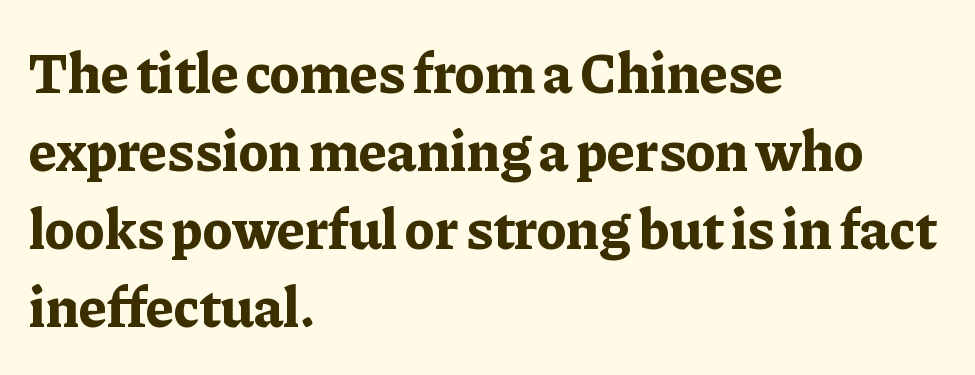
Q: Is the text bold? A: Yes.
Q: Is the text italic (slanted)? A: No, it is upright.
Q: Is the typeface a serif or a sans-serif typeface? A: Serif.
Q: Is the text underlined? A: No.
Q: How is the paragraph aligned? A: Left-aligned.
Q: Is the spacing between letters normal or unusually wide? A: Normal.
Q: Is the spacing between lines tight, normal or loose? A: Normal.
Q: Width (condensed, normal, or wide)? A: Normal.
Q: Stroke contrast? A: Low.
Q: x-height? A: Medium.
Q: Monospaced? A: No.
